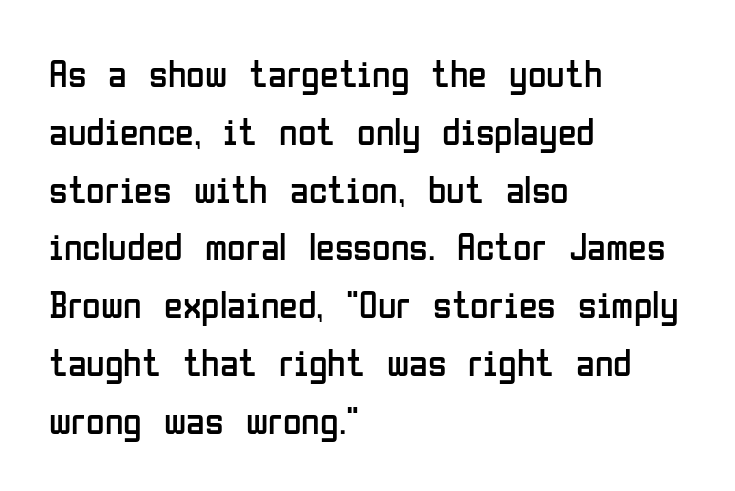
The image shows 38 px regular-weight, condensed sans-serif type, upright; set left-aligned, normal line spacing (1.52x), normal letter spacing, not underlined; low stroke contrast and a medium x-height.
